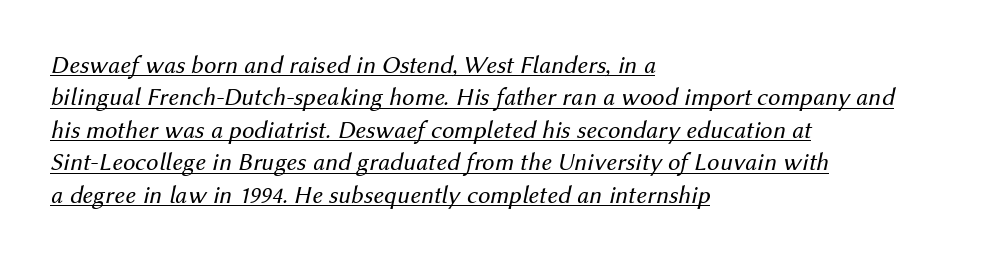
{"italic": "yes", "lean": "right", "slant_degrees": 12, "bold": "no", "underline": "yes", "align": "left", "line_spacing": "normal", "line_spacing_ratio": 1.3, "letter_spacing": "normal", "letter_spacing_em": 0.0, "glyph_px": 25}
